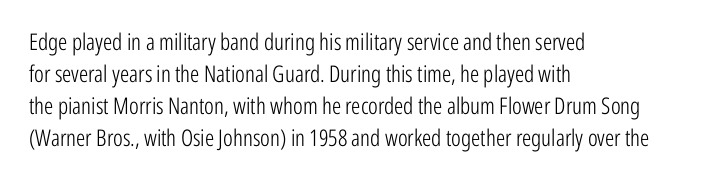
Q: Is the text bold? A: No.
Q: Is the text italic (slanted)? A: No, it is upright.
Q: Is the text underlined? A: No.
Q: How is the paragraph aligned? A: Left-aligned.
Q: Is the spacing between letters normal or unusually wide? A: Normal.
Q: Is the spacing between lines tight, normal or loose? A: Normal.
